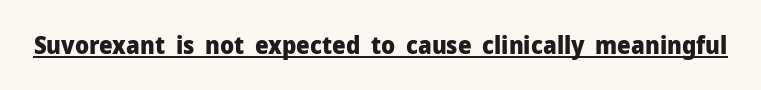
Q: Is the text bold? A: Yes.
Q: Is the text italic (slanted)? A: No, it is upright.
Q: Is the text underlined? A: Yes.
Q: Is the spacing between letters normal or unusually wide? A: Normal.
